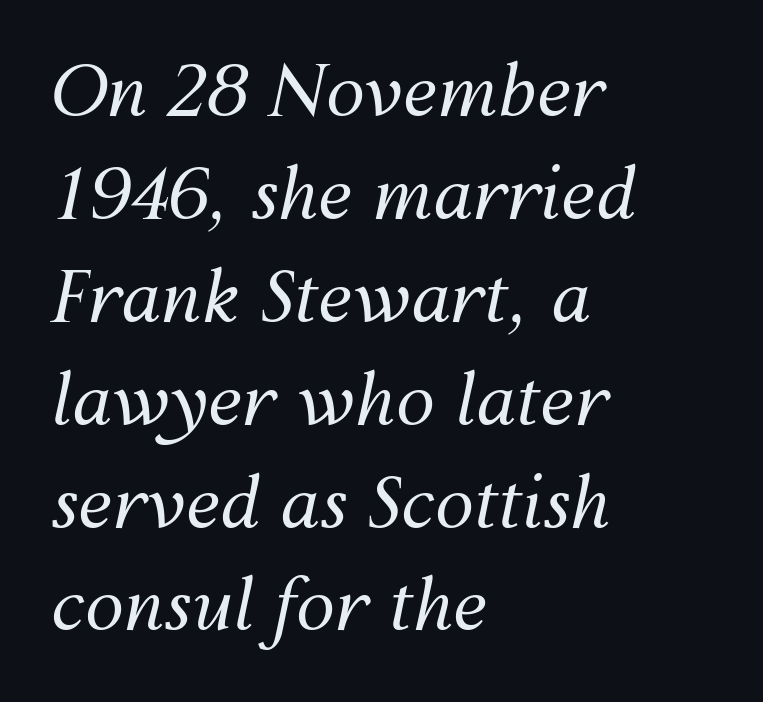
Q: Is the text bold? A: No.
Q: Is the text italic (slanted)? A: Yes, it leans right by about 12 degrees.
Q: Is the text underlined? A: No.
Q: How is the paragraph aligned? A: Left-aligned.
Q: Is the spacing between letters normal or unusually wide? A: Normal.
Q: Is the spacing between lines tight, normal or loose? A: Normal.
Q: Width (condensed, normal, or wide)? A: Normal.
Q: Stroke contrast? A: Medium.
Q: x-height? A: Medium.
Q: Monospaced? A: No.
